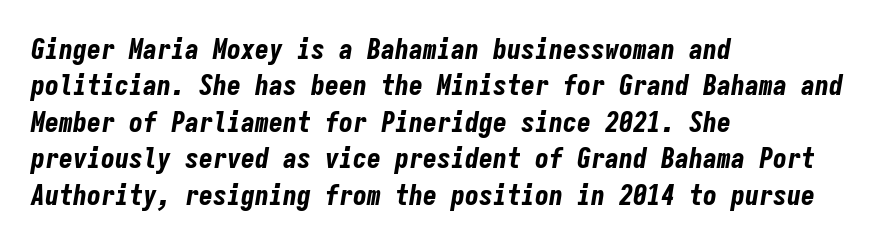
{"italic": "yes", "lean": "right", "slant_degrees": 9, "bold": "yes", "weight": "bold", "width": "condensed", "stroke_contrast": "low", "x_height": "medium", "monospaced": "yes", "underline": "no", "align": "left", "line_spacing": "normal", "line_spacing_ratio": 1.3, "letter_spacing": "normal", "letter_spacing_em": 0.0, "glyph_px": 28}
